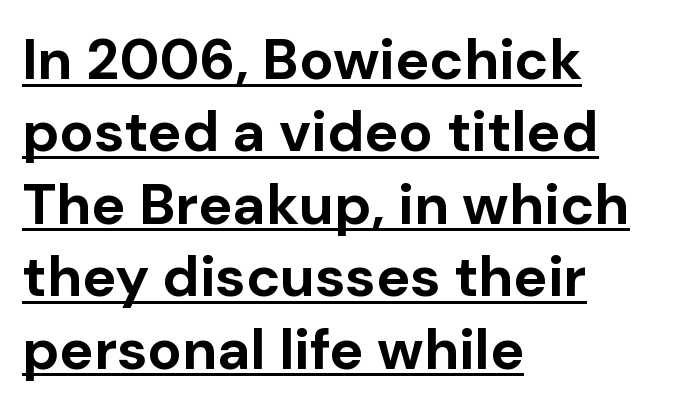
Q: Is the text bold? A: Yes.
Q: Is the text italic (slanted)? A: No, it is upright.
Q: Is the typeface a serif or a sans-serif typeface? A: Sans-serif.
Q: Is the text underlined? A: Yes.
Q: How is the paragraph aligned? A: Left-aligned.
Q: Is the spacing between letters normal or unusually wide? A: Normal.
Q: Is the spacing between lines tight, normal or loose? A: Normal.
Q: Width (condensed, normal, or wide)? A: Normal.
Q: Stroke contrast? A: Low.
Q: x-height? A: Medium.
Q: Monospaced? A: No.
